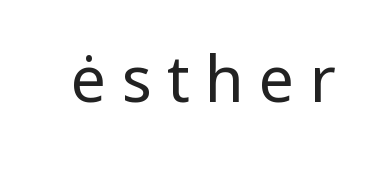
{"serif": "no", "italic": "no", "bold": "no", "weight": "regular", "width": "normal", "stroke_contrast": "low", "x_height": "medium", "monospaced": "no", "underline": "no", "letter_spacing": "wide", "letter_spacing_em": 0.24, "glyph_px": 63}
